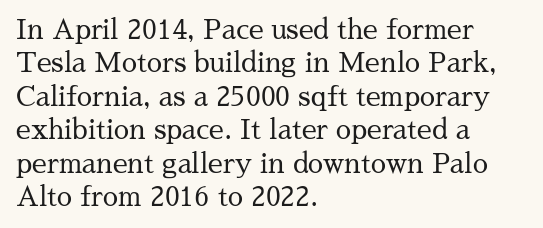
The image shows 27 px text type, upright; set left-aligned, line spacing 1.24x, normal letter spacing, not underlined.
